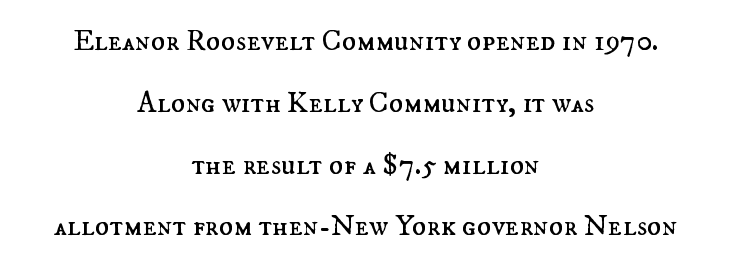
Typeset on center — no edge is straight. Underline: absent. Default kerning and tracking; the words read as compact shapes. Counters stay open thanks to moderate or lighter strokes.
